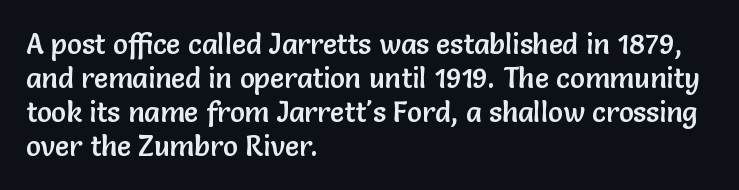
{"serif": "no", "italic": "no", "width": "normal", "stroke_contrast": "low", "x_height": "medium", "monospaced": "no", "underline": "no", "align": "left", "line_spacing_ratio": 1.21, "letter_spacing": "normal", "letter_spacing_em": 0.0, "glyph_px": 28}
